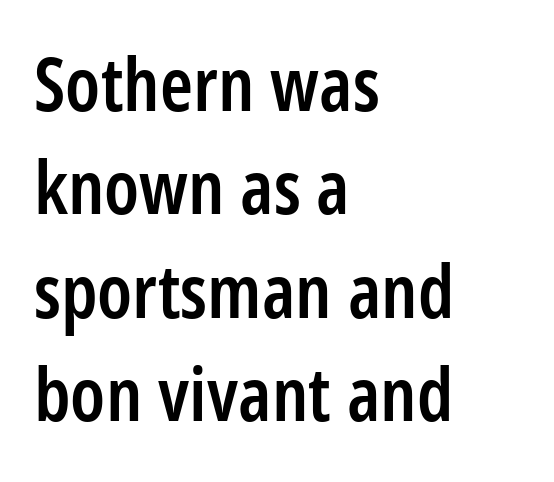
Q: Is the text bold? A: Semi-bold.
Q: Is the text italic (slanted)? A: No, it is upright.
Q: Is the typeface a serif or a sans-serif typeface? A: Sans-serif.
Q: Is the text underlined? A: No.
Q: How is the paragraph aligned? A: Left-aligned.
Q: Is the spacing between letters normal or unusually wide? A: Normal.
Q: Is the spacing between lines tight, normal or loose? A: Normal.
Q: Width (condensed, normal, or wide)? A: Condensed.
Q: Stroke contrast? A: Low.
Q: x-height? A: Medium.
Q: Monospaced? A: No.
